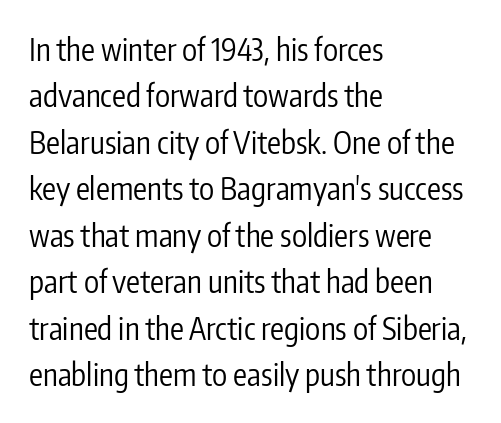
{"serif": "no", "italic": "no", "bold": "no", "weight": "regular", "width": "condensed", "stroke_contrast": "low", "x_height": "medium", "monospaced": "no", "underline": "no", "align": "left", "line_spacing": "normal", "line_spacing_ratio": 1.5, "letter_spacing": "normal", "letter_spacing_em": 0.0, "glyph_px": 31}
